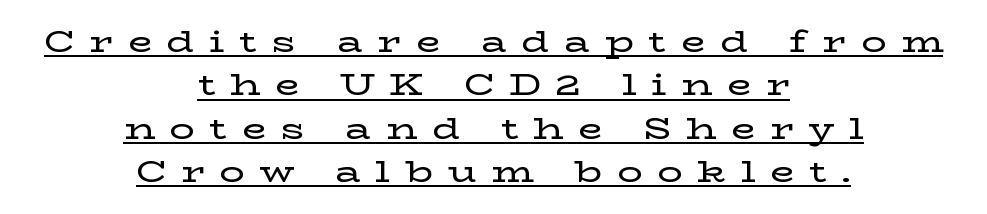
The image shows 31 px wide serif type, upright; set centered, normal line spacing (1.4x), unusually wide letter spacing (+0.48 em), underlined; low stroke contrast and a medium x-height.
